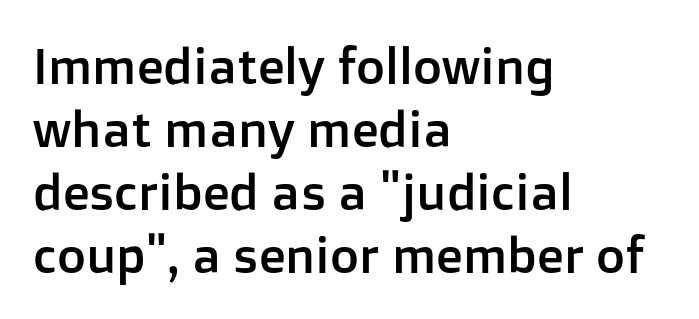
{"serif": "no", "italic": "no", "width": "normal", "stroke_contrast": "low", "x_height": "medium", "monospaced": "no", "underline": "no", "align": "left", "line_spacing": "normal", "line_spacing_ratio": 1.26, "letter_spacing": "normal", "letter_spacing_em": 0.0, "glyph_px": 50}
